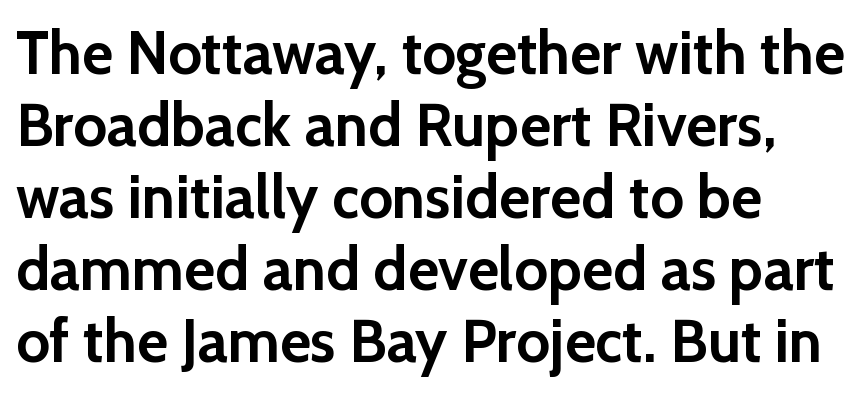
Q: Is the text bold? A: Yes.
Q: Is the text italic (slanted)? A: No, it is upright.
Q: Is the typeface a serif or a sans-serif typeface? A: Sans-serif.
Q: Is the text underlined? A: No.
Q: How is the paragraph aligned? A: Left-aligned.
Q: Is the spacing between letters normal or unusually wide? A: Normal.
Q: Width (condensed, normal, or wide)? A: Normal.
Q: x-height? A: Medium.
Q: Monospaced? A: No.
